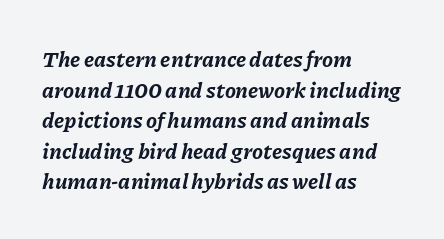
The image shows 22 px bold type, italic (leaning right); set left-aligned, normal line spacing (1.39x), normal letter spacing, not underlined.
